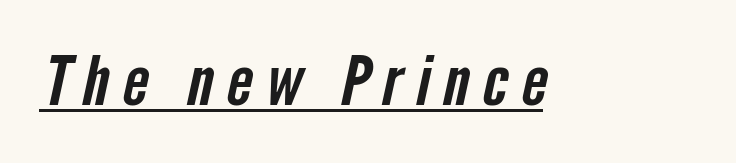
The face used here is a sans, in the tradition of grotesques and geometrics. Emphasis is given by a line drawn under the lettering. Each letter keeps its own natural width here, so spacing adapts to shape.
